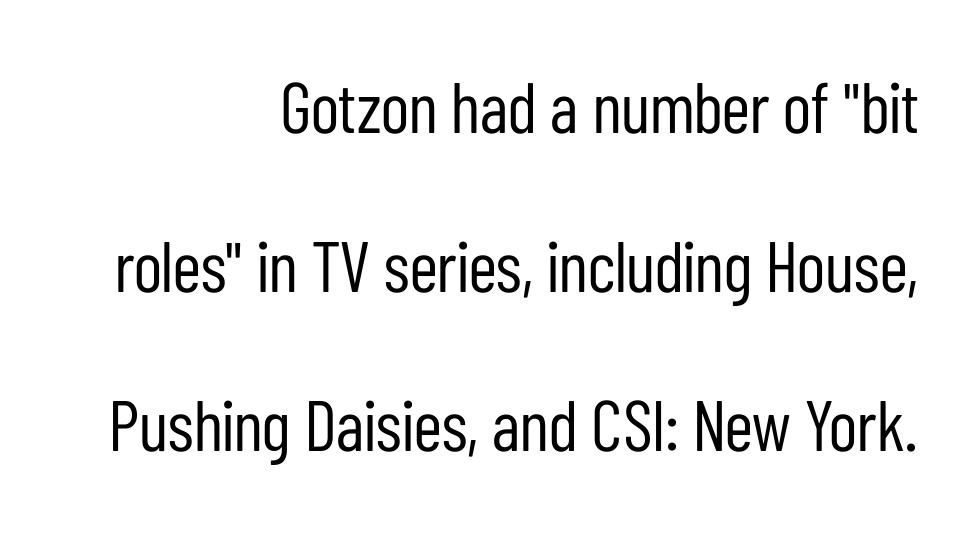
Q: Is the text bold? A: No.
Q: Is the text italic (slanted)? A: No, it is upright.
Q: Is the typeface a serif or a sans-serif typeface? A: Sans-serif.
Q: Is the text underlined? A: No.
Q: How is the paragraph aligned? A: Right-aligned.
Q: Is the spacing between letters normal or unusually wide? A: Normal.
Q: Is the spacing between lines tight, normal or loose? A: Loose.
Q: Width (condensed, normal, or wide)? A: Condensed.
Q: Stroke contrast? A: Low.
Q: x-height? A: Medium.
Q: Monospaced? A: No.
